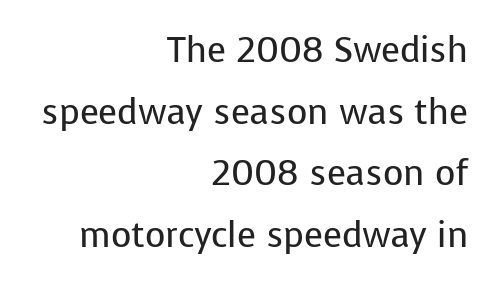
Observe the absence of serifs on each vertical stroke in this sample. The font's upright variant was chosen for this text. These lines stack with their right ends in a neat column. The passage shown is typed in a proportional face where columns would drift. Short note: letters normally spaced. Weight class: somewhere from thin through regular.
